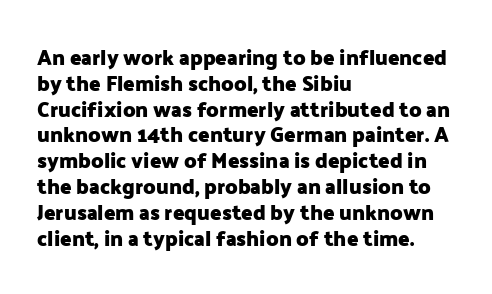
The letters stand upright; this is a roman face. Every row of glyphs begins at an identical x-position on the left. Between one letter and the next there's only the usual sliver of space. Caption: bold face, heavy strokes.
